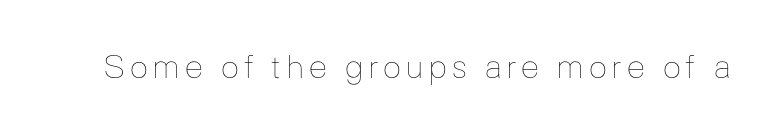
Italic: no, the glyphs are upright roman. Check under the words: just untouched page. This sample has the flowing, uneven cadence of proportional lettering. The letterforms sit at book weight or below.
